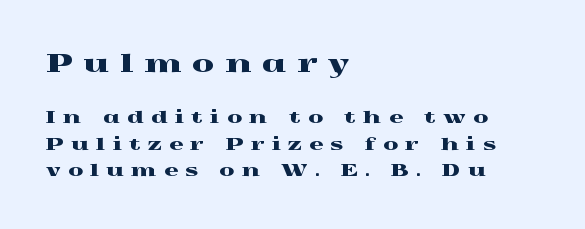
Q: Is the text italic (slanted)? A: No, it is upright.
Q: Is the text underlined? A: No.
Q: How is the paragraph aligned? A: Left-aligned.
Q: Is the spacing between letters normal or unusually wide? A: Unusually wide.
Q: Is the spacing between lines tight, normal or loose? A: Normal.
Q: Which block of text is set in a larger size, the first (top) or the second (bottom)? A: The first (top) one.
